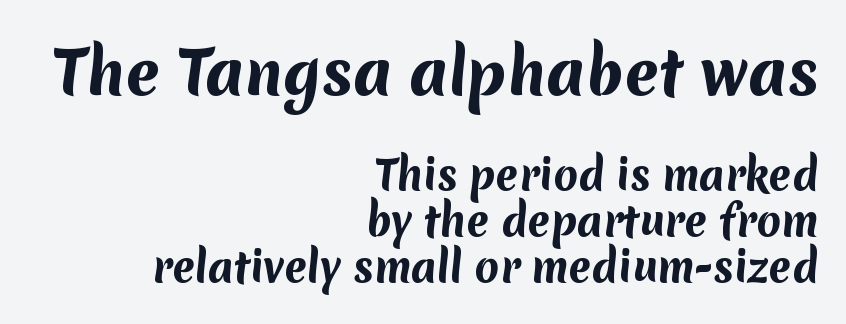
{"serif": "no", "bold": "yes", "weight": "bold", "width": "normal", "stroke_contrast": "medium", "x_height": "medium", "monospaced": "no", "underline": "no", "align": "right", "line_spacing": "tight", "line_spacing_ratio": 1.15, "letter_spacing": "normal", "letter_spacing_em": 0.0, "larger_block": "first", "size_ratio": 1.5, "glyph_px": 60}
